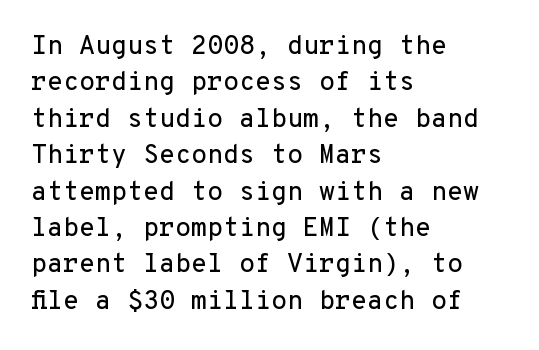
Each line starts at the same left margin while the right side varies. There is no visible air inserted between adjacent glyphs. Baseline-to-baseline distance is the conventional proportion of letter height. No italicization has been applied; the sample stays upright.
